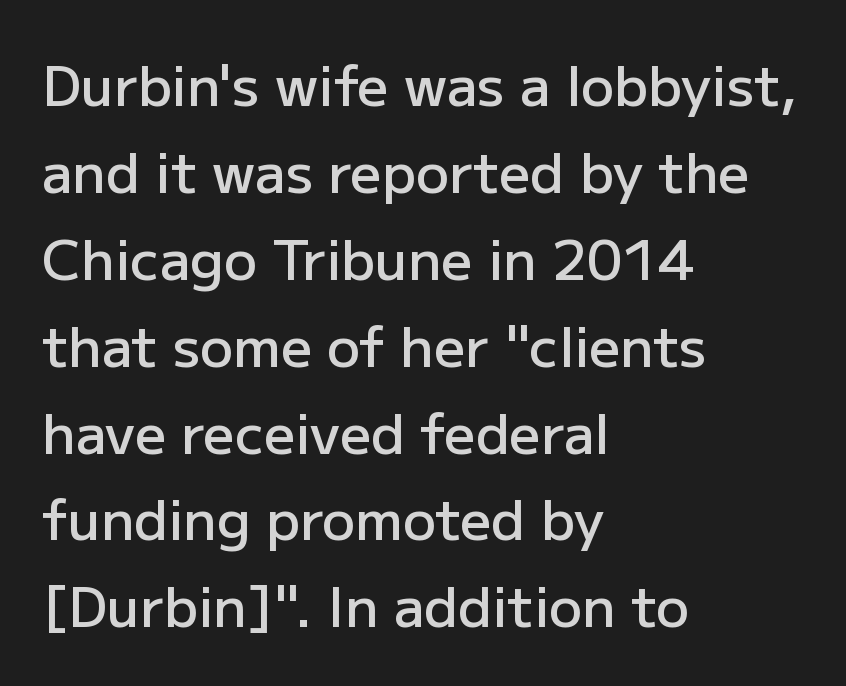
{"serif": "no", "italic": "no", "bold": "semi", "weight": "semibold", "width": "normal", "stroke_contrast": "low", "x_height": "medium", "monospaced": "no", "underline": "no", "align": "left", "line_spacing": "normal", "line_spacing_ratio": 1.58, "letter_spacing": "normal", "letter_spacing_em": 0.0, "glyph_px": 55}
